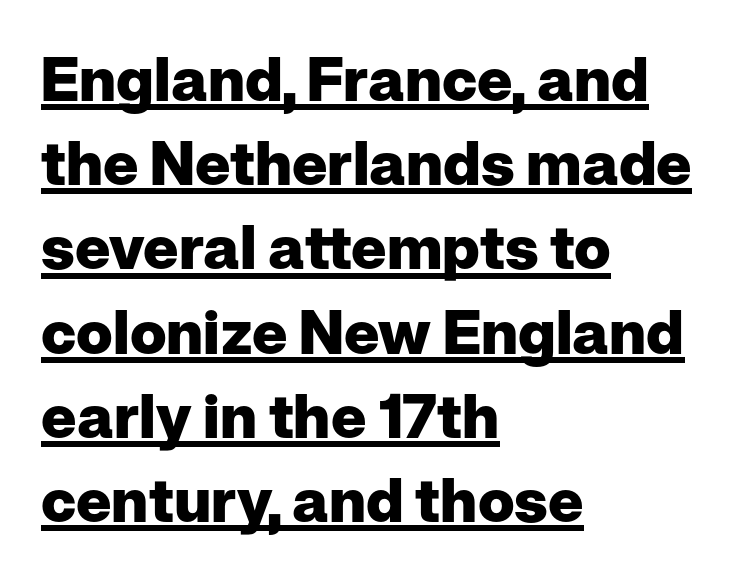
The lines sit at an ordinary, default distance from one another. The rendered words wear a rule along their underside. The rendering anchors every line to the left-hand side. Notice how thick the strokes are: this is what a full bold looks like. Standard letterfit; no display-style spreading of the glyphs.
